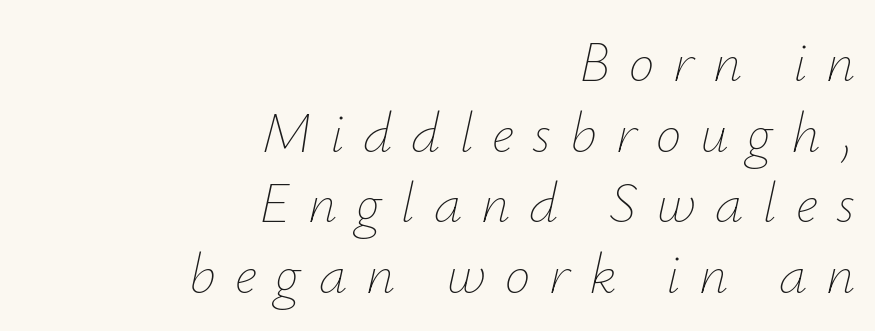
Do the characters align in a grid? No, the font is proportional. Substantial extra tracking has been applied to these lines. Any mark beneath the type? The region is blank. Bold? No — there's no thickening of the strokes. Which margin do the lines hug? The right one — the left edge is uneven. It's the slanting kind of type.
